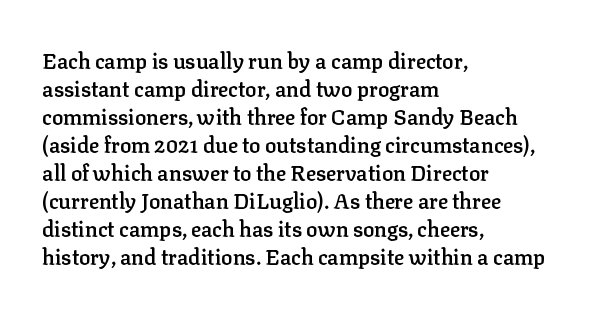
This is moderately heavy type, rendered in semibold. The baseline area is clear. The horizontal fit of the characters is conventional and even. Layout note: lines flush left.
